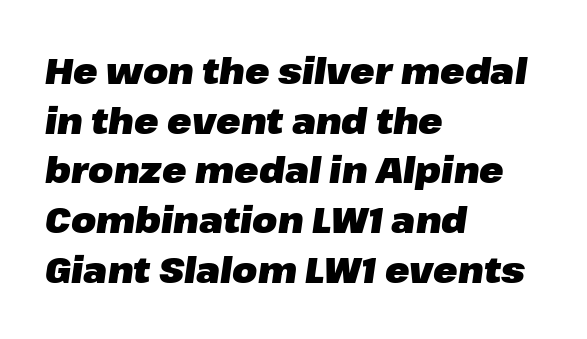
Q: Is the text bold? A: Yes.
Q: Is the text italic (slanted)? A: Yes, it leans right by about 8 degrees.
Q: Is the text underlined? A: No.
Q: How is the paragraph aligned? A: Left-aligned.
Q: Is the spacing between letters normal or unusually wide? A: Normal.
Q: Is the spacing between lines tight, normal or loose? A: Normal.
Q: Width (condensed, normal, or wide)? A: Normal.
Q: Stroke contrast? A: Low.
Q: x-height? A: Medium.
Q: Monospaced? A: No.
